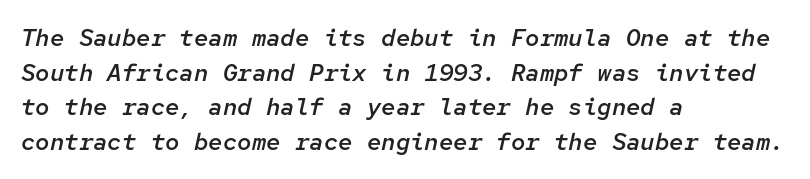
Characters follow at the spacing the type designer built in. The block of text has a typical density, with ordinary space between rows. Horizontal alignment here is leftward, the default for most running prose. Quick note: italic. The area under the type is left untouched.
